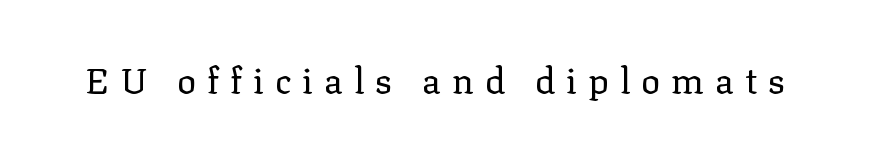
{"serif": "yes", "italic": "no", "bold": "no", "weight": "regular", "width": "normal", "stroke_contrast": "low", "x_height": "medium", "monospaced": "no", "underline": "no", "letter_spacing": "wide", "letter_spacing_em": 0.3, "glyph_px": 36}
